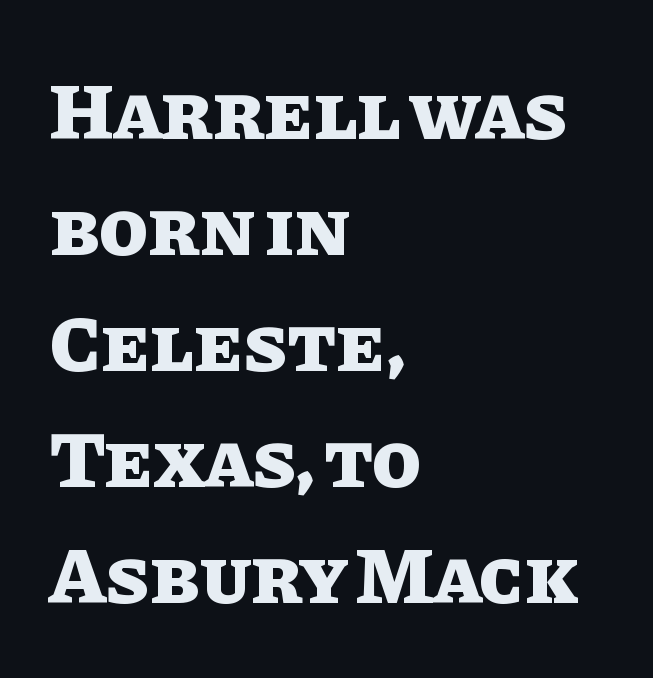
{"italic": "no", "bold": "yes", "weight": "heavy", "width": "normal", "stroke_contrast": "low", "x_height": "large", "monospaced": "no", "underline": "no", "align": "left", "line_spacing": "normal", "line_spacing_ratio": 1.45, "letter_spacing": "normal", "letter_spacing_em": 0.0, "glyph_px": 80}
